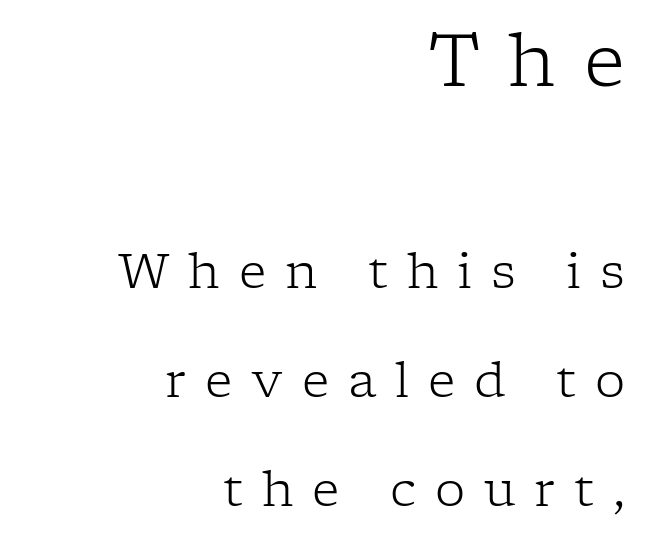
{"serif": "yes", "italic": "no", "bold": "no", "weight": "light", "width": "normal", "stroke_contrast": "low", "x_height": "medium", "monospaced": "no", "underline": "no", "align": "right", "line_spacing": "loose", "line_spacing_ratio": 2.27, "letter_spacing": "wide", "letter_spacing_em": 0.39, "larger_block": "first", "size_ratio": 1.5, "glyph_px": 72}
